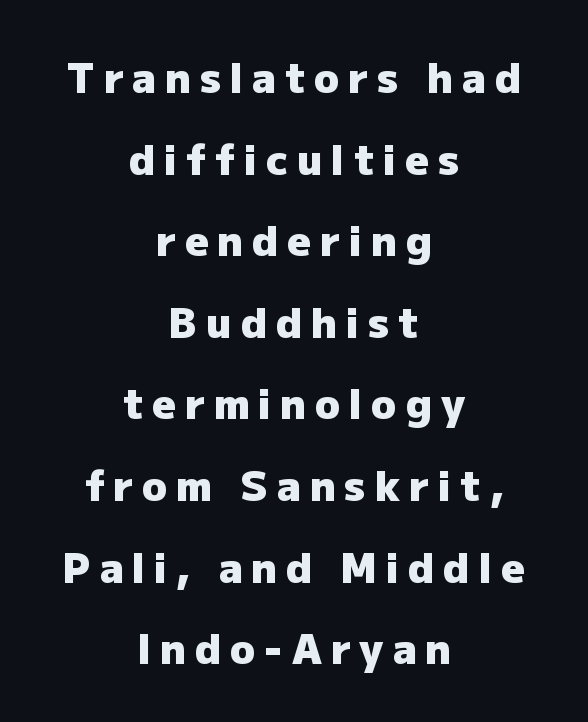
The characters display no serif detailing; their extremities are plain. Visually the block forms a symmetrical silhouette, jagged on both flanks. Rendered with straight, roman letterforms. This rendering widens character spacing well past its baseline value.
